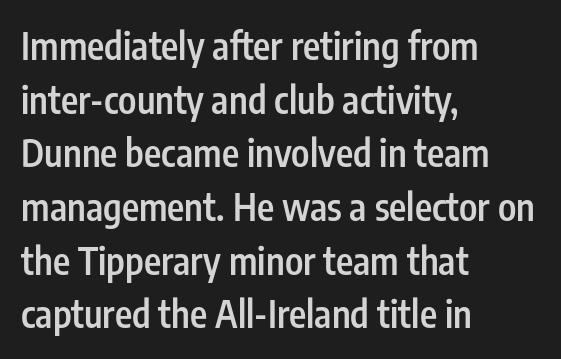
The image shows 37 px semibold, condensed sans-serif type, upright; set left-aligned, normal line spacing (1.45x), normal letter spacing, not underlined; low stroke contrast and a medium x-height.
